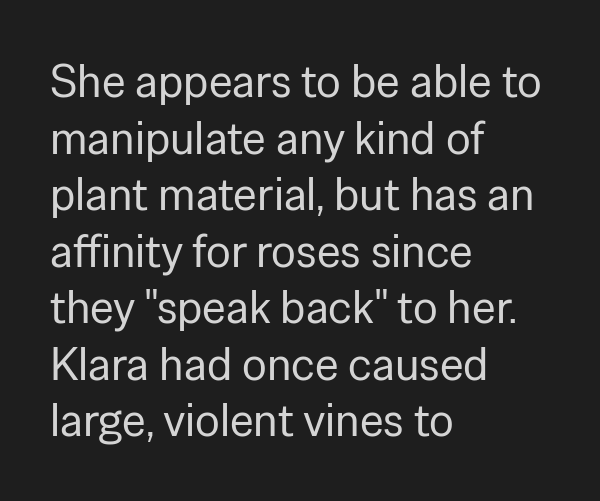
The image shows 46 px regular-weight sans-serif type, upright; set left-aligned, line spacing 1.23x, normal letter spacing, not underlined; low stroke contrast and a medium x-height.
